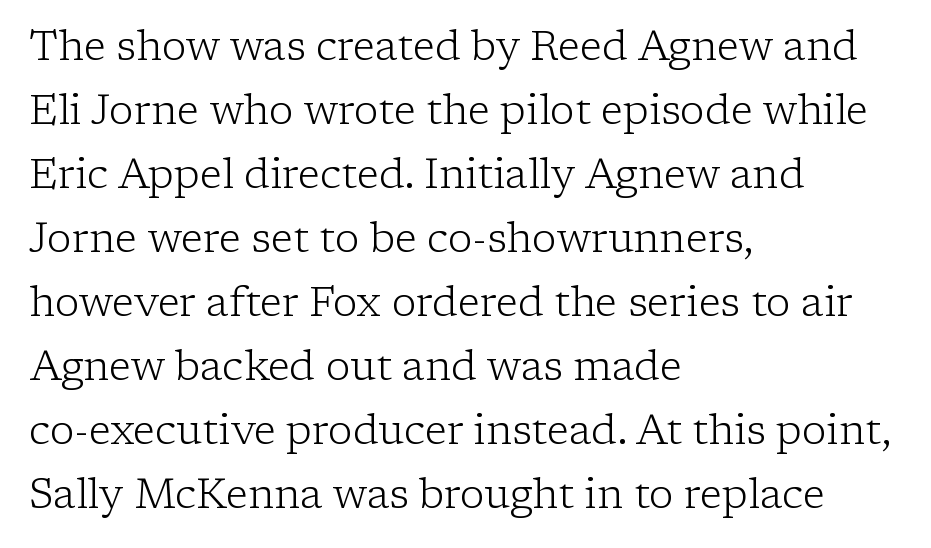
Q: Is the text bold? A: No.
Q: Is the text italic (slanted)? A: No, it is upright.
Q: Is the typeface a serif or a sans-serif typeface? A: Serif.
Q: Is the text underlined? A: No.
Q: How is the paragraph aligned? A: Left-aligned.
Q: Is the spacing between letters normal or unusually wide? A: Normal.
Q: Is the spacing between lines tight, normal or loose? A: Normal.
Q: Width (condensed, normal, or wide)? A: Normal.
Q: Stroke contrast? A: Low.
Q: x-height? A: Medium.
Q: Monospaced? A: No.
